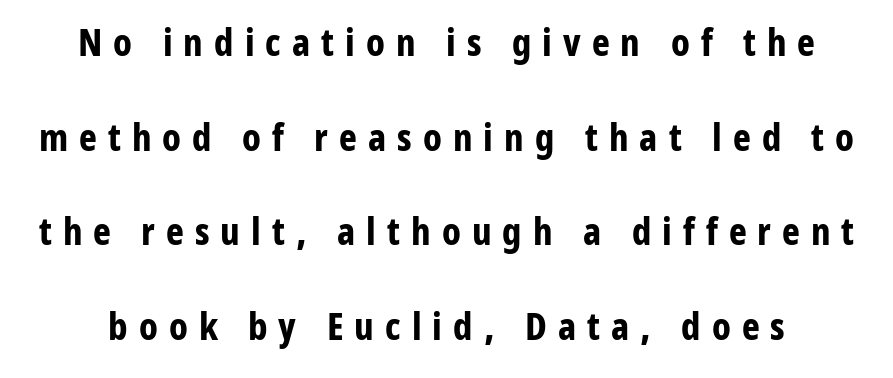
Q: Is the text bold? A: Yes.
Q: Is the text italic (slanted)? A: No, it is upright.
Q: Is the typeface a serif or a sans-serif typeface? A: Sans-serif.
Q: Is the text underlined? A: No.
Q: Is the spacing between letters normal or unusually wide? A: Unusually wide.
Q: Is the spacing between lines tight, normal or loose? A: Loose.
Q: Width (condensed, normal, or wide)? A: Condensed.
Q: Stroke contrast? A: Low.
Q: x-height? A: Medium.
Q: Monospaced? A: No.
